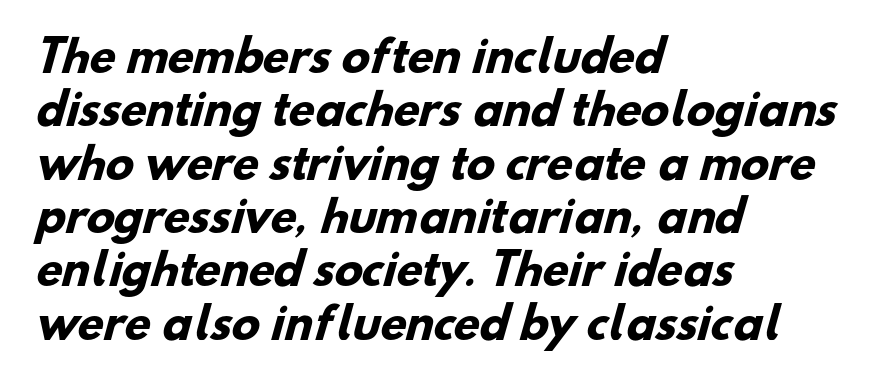
The image shows 42 px heavy sans-serif type; set left-aligned, normal line spacing (1.27x), normal letter spacing, not underlined; low stroke contrast and a small x-height.
